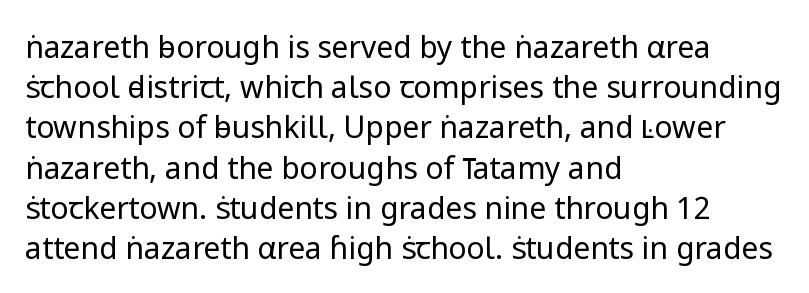
Q: Is the text bold? A: No.
Q: Is the text italic (slanted)? A: No, it is upright.
Q: Is the typeface a serif or a sans-serif typeface? A: Sans-serif.
Q: Is the text underlined? A: No.
Q: How is the paragraph aligned? A: Left-aligned.
Q: Is the spacing between letters normal or unusually wide? A: Normal.
Q: Is the spacing between lines tight, normal or loose? A: Normal.
Q: Width (condensed, normal, or wide)? A: Normal.
Q: Stroke contrast? A: Low.
Q: x-height? A: Medium.
Q: Monospaced? A: No.
